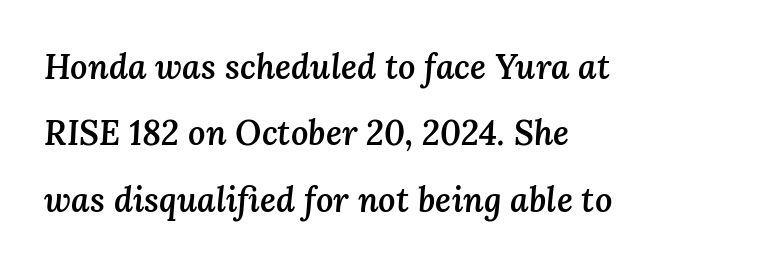
The image shows 34 px semibold type, italic (leaning right); set left-aligned, loose line spacing (1.95x), normal letter spacing, not underlined; medium stroke contrast and a medium x-height.
